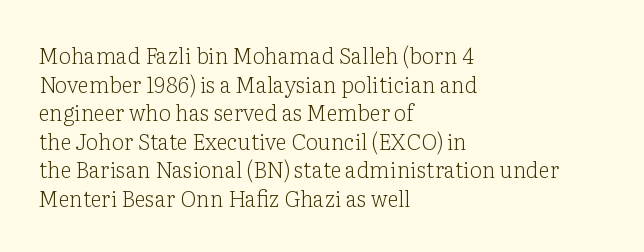
{"italic": "no", "bold": "no", "underline": "no", "align": "left", "line_spacing": "normal", "line_spacing_ratio": 1.3, "letter_spacing": "normal", "letter_spacing_em": 0.0, "glyph_px": 22}
